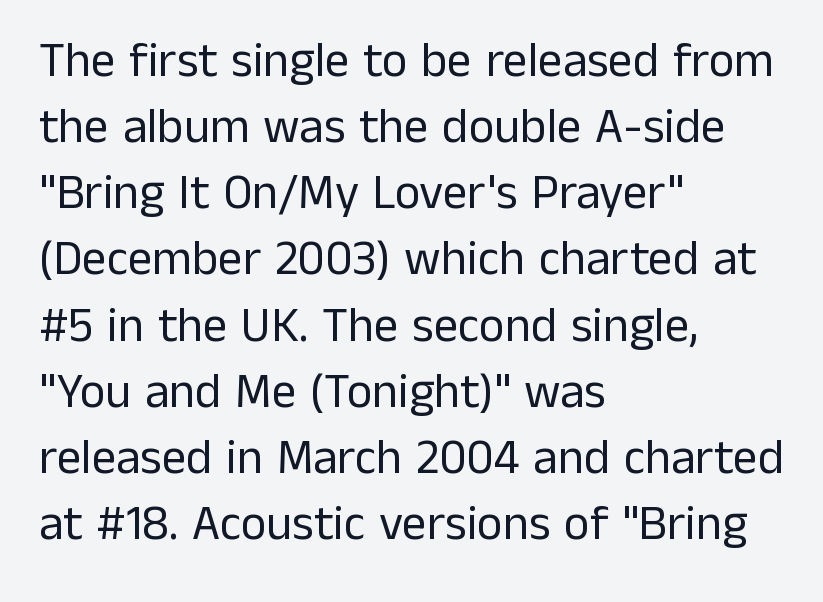
Q: Is the text bold? A: No.
Q: Is the text italic (slanted)? A: No, it is upright.
Q: Is the typeface a serif or a sans-serif typeface? A: Sans-serif.
Q: Is the text underlined? A: No.
Q: How is the paragraph aligned? A: Left-aligned.
Q: Is the spacing between letters normal or unusually wide? A: Normal.
Q: Is the spacing between lines tight, normal or loose? A: Normal.
Q: Width (condensed, normal, or wide)? A: Normal.
Q: Stroke contrast? A: Low.
Q: x-height? A: Medium.
Q: Monospaced? A: No.
